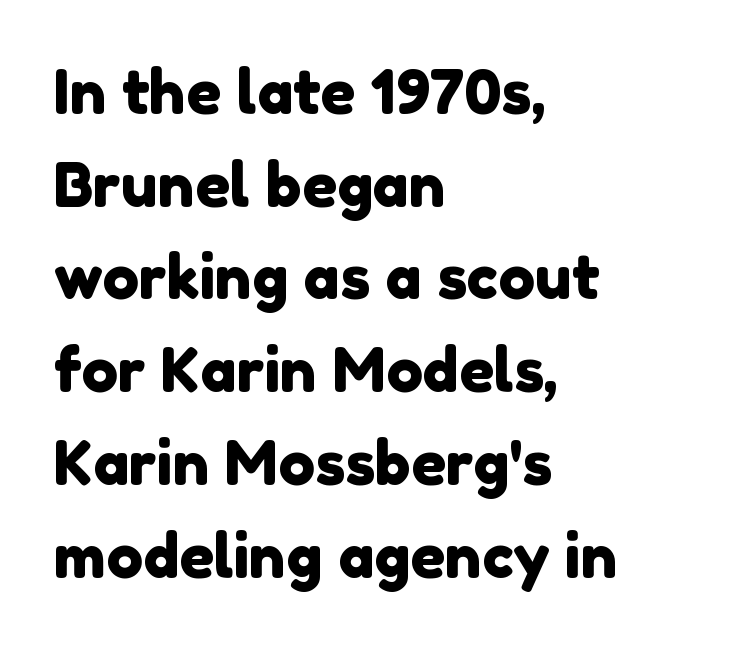
Q: Is the typeface a serif or a sans-serif typeface? A: Sans-serif.
Q: Is the text underlined? A: No.
Q: How is the paragraph aligned? A: Left-aligned.
Q: Is the spacing between letters normal or unusually wide? A: Normal.
Q: Is the spacing between lines tight, normal or loose? A: Normal.
Q: Width (condensed, normal, or wide)? A: Normal.
Q: Stroke contrast? A: Low.
Q: x-height? A: Medium.
Q: Monospaced? A: No.
